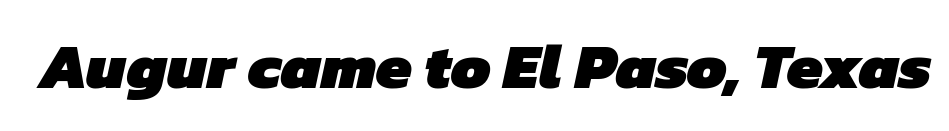
The image shows 64 px heavy sans-serif type; set normal letter spacing, not underlined; low stroke contrast and a medium x-height.
